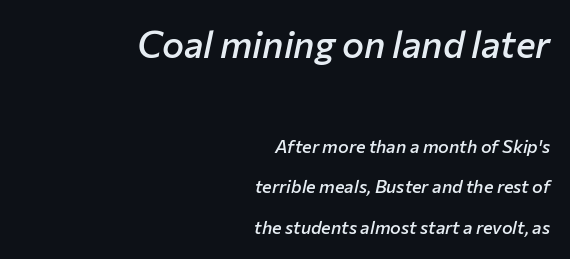
The image shows 37 px semibold type, italic (leaning right); set right-aligned, loose line spacing (2.27x), normal letter spacing, not underlined; the first (top) block is 2.06x larger; low stroke contrast and a medium x-height.
